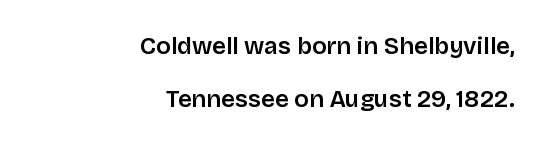
Semibold letterforms, between regular and bold. Rows of type keep a wide berth in the vertical direction. Check under the words: just untouched page. The lines in this sample share a right terminus and differ only in where they begin. What stands out about the letter spacing? Nothing — it is the standard amount.
